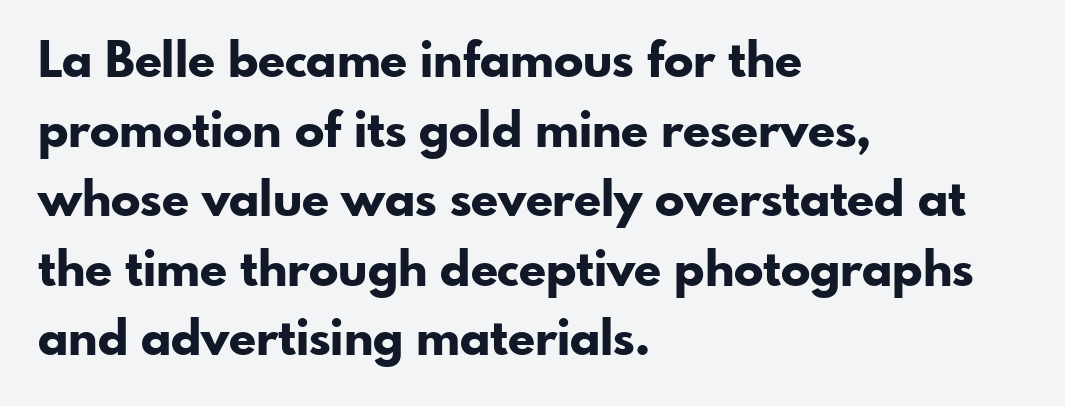
The image shows 49 px bold sans-serif type, upright; set left-aligned, normal line spacing (1.42x), normal letter spacing, not underlined; low stroke contrast and a small x-height.
